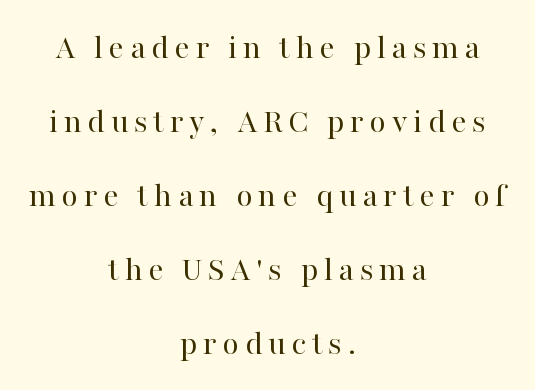
Q: Is the text bold? A: No.
Q: Is the text italic (slanted)? A: No, it is upright.
Q: Is the typeface a serif or a sans-serif typeface? A: Serif.
Q: Is the text underlined? A: No.
Q: How is the paragraph aligned? A: Centered.
Q: Is the spacing between lines tight, normal or loose? A: Loose.
Q: Width (condensed, normal, or wide)? A: Normal.
Q: Stroke contrast? A: High.
Q: x-height? A: Medium.
Q: Monospaced? A: No.
